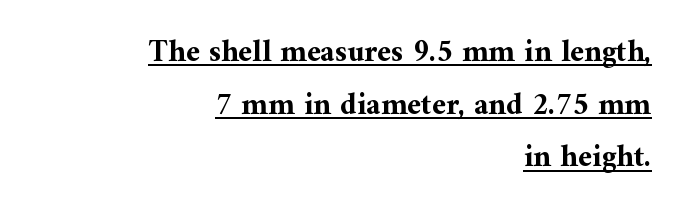
{"serif": "yes", "italic": "no", "bold": "yes", "weight": "bold", "width": "normal", "stroke_contrast": "medium", "x_height": "medium", "monospaced": "no", "underline": "yes", "align": "right", "line_spacing": "normal", "line_spacing_ratio": 1.7, "letter_spacing": "normal", "letter_spacing_em": 0.0, "glyph_px": 31}
